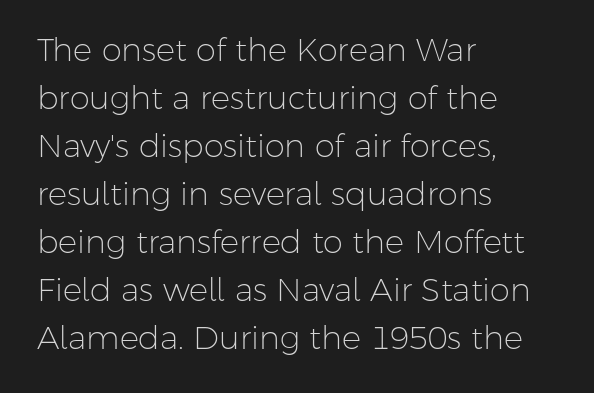
Q: Is the text bold? A: No.
Q: Is the text italic (slanted)? A: No, it is upright.
Q: Is the typeface a serif or a sans-serif typeface? A: Sans-serif.
Q: Is the text underlined? A: No.
Q: How is the paragraph aligned? A: Left-aligned.
Q: Is the spacing between letters normal or unusually wide? A: Normal.
Q: Is the spacing between lines tight, normal or loose? A: Normal.
Q: Width (condensed, normal, or wide)? A: Normal.
Q: Stroke contrast? A: Low.
Q: x-height? A: Medium.
Q: Monospaced? A: No.
